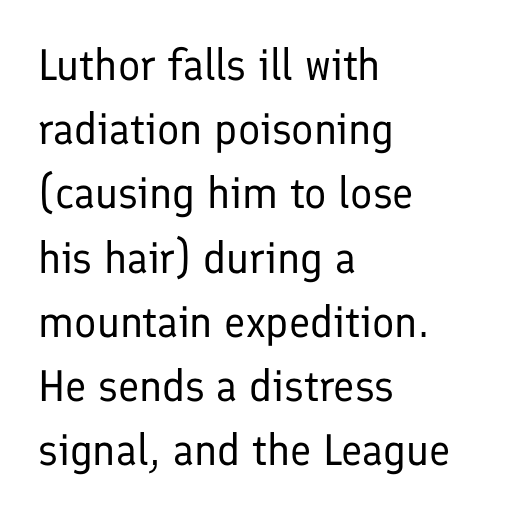
{"serif": "no", "italic": "no", "bold": "no", "weight": "regular", "width": "normal", "stroke_contrast": "low", "x_height": "medium", "monospaced": "no", "underline": "no", "align": "left", "line_spacing": "normal", "line_spacing_ratio": 1.46, "letter_spacing": "normal", "letter_spacing_em": 0.0, "glyph_px": 44}
